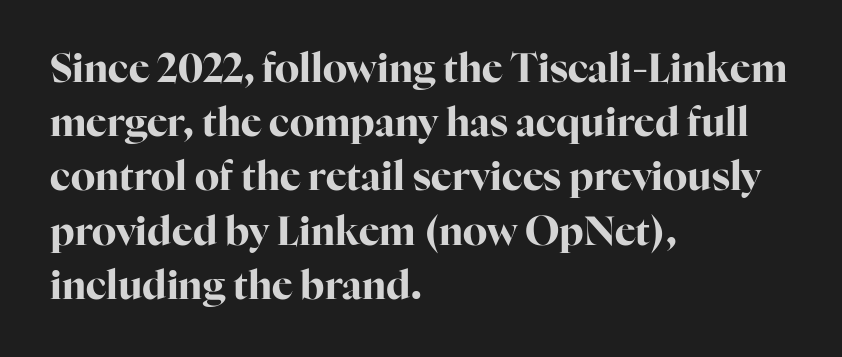
Q: Is the text bold? A: Yes.
Q: Is the text italic (slanted)? A: No, it is upright.
Q: Is the typeface a serif or a sans-serif typeface? A: Serif.
Q: Is the text underlined? A: No.
Q: How is the paragraph aligned? A: Left-aligned.
Q: Is the spacing between letters normal or unusually wide? A: Normal.
Q: Is the spacing between lines tight, normal or loose? A: Normal.
Q: Width (condensed, normal, or wide)? A: Normal.
Q: Stroke contrast? A: High.
Q: x-height? A: Medium.
Q: Monospaced? A: No.
